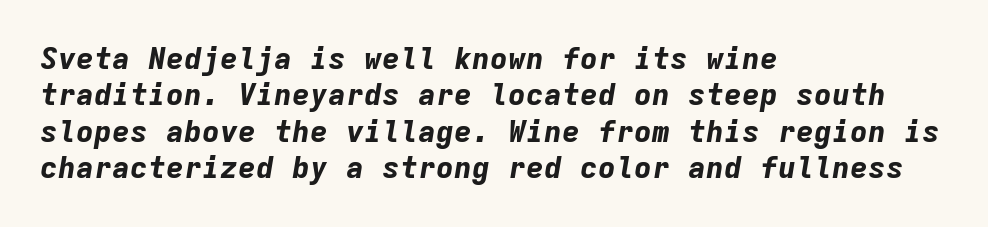
{"italic": "yes", "lean": "right", "slant_degrees": 9, "bold": "yes", "weight": "bold", "width": "normal", "stroke_contrast": "low", "x_height": "medium", "monospaced": "yes", "underline": "no", "align": "left", "line_spacing_ratio": 1.21, "letter_spacing": "normal", "letter_spacing_em": 0.0, "glyph_px": 30}
